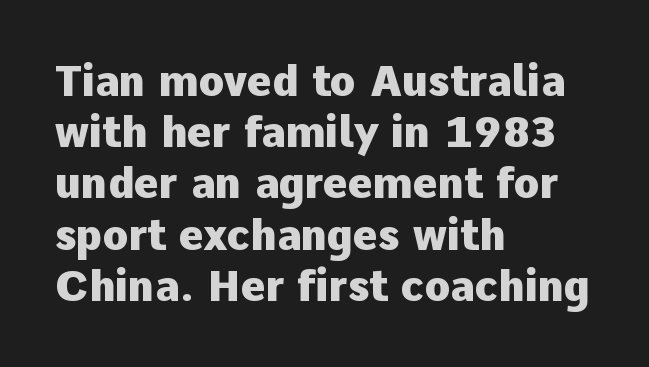
The letters stand upright; this is a roman face. Caption: bold face, heavy strokes. These lines are rendered in a variable-pitch font. The passage shown is not underscored anywhere. To sum up the face: it is a sans, with no serifs.
